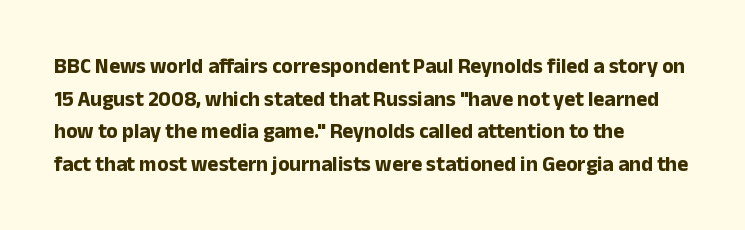
Q: Is the text bold? A: Yes.
Q: Is the text italic (slanted)? A: No, it is upright.
Q: Is the text underlined? A: No.
Q: How is the paragraph aligned? A: Left-aligned.
Q: Is the spacing between letters normal or unusually wide? A: Normal.
Q: Is the spacing between lines tight, normal or loose? A: Normal.
